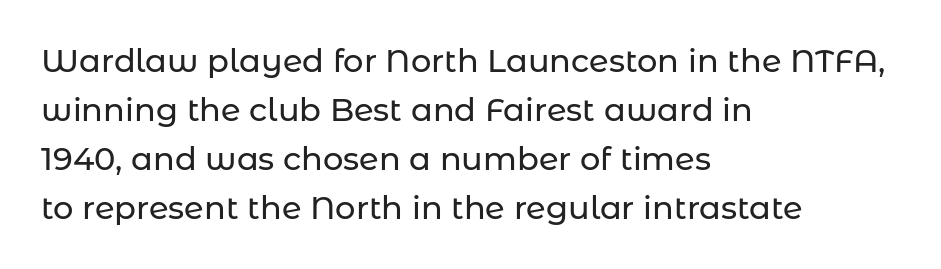
The image shows 32 px sans-serif type, upright; set left-aligned, normal line spacing (1.53x), normal letter spacing, not underlined; low stroke contrast and a medium x-height.
